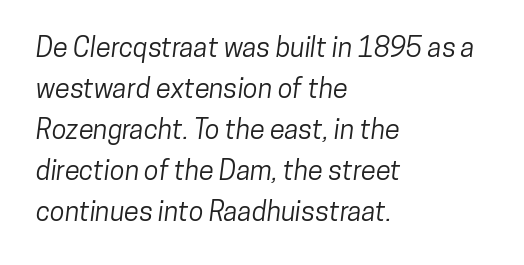
{"underline": "no", "align": "left", "line_spacing": "normal", "line_spacing_ratio": 1.52, "letter_spacing": "normal", "letter_spacing_em": 0.0, "glyph_px": 27}
